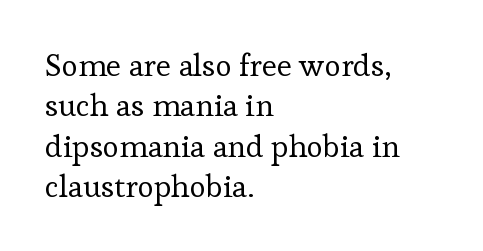
This reads as an unemphasized weight, regular at the heaviest. The letters advance in unequal steps, a hallmark of proportional type. This rendering features lettering with no underline. Caption: standard tracking, unaltered. Regular leading. Letterform terminals end in serifs throughout the passage.
